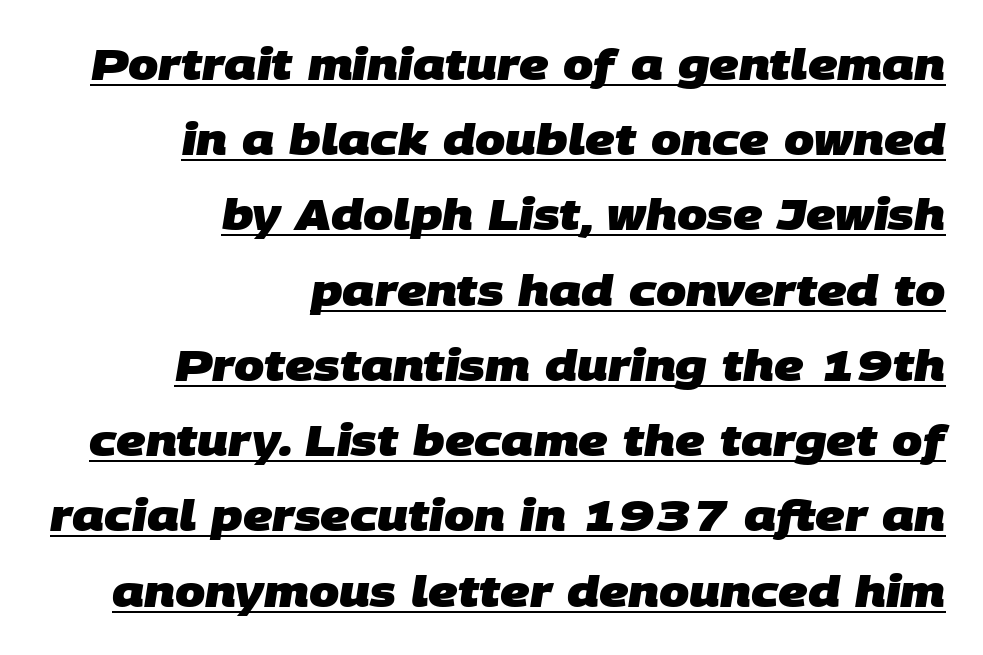
The image shows 43 px heavy sans-serif type; set right-aligned, line spacing 1.75x, normal letter spacing, underlined; low stroke contrast and a large x-height.
